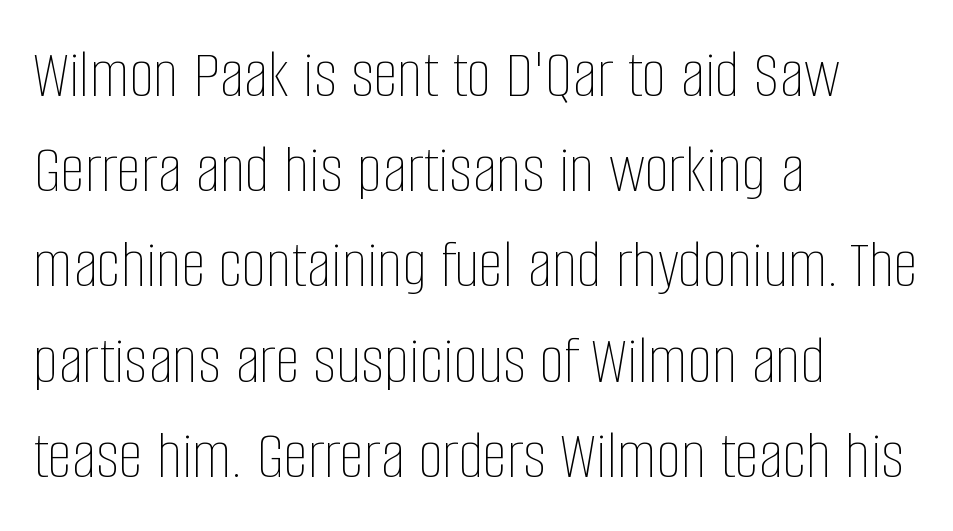
Q: Is the text bold? A: No.
Q: Is the text italic (slanted)? A: No, it is upright.
Q: Is the text underlined? A: No.
Q: How is the paragraph aligned? A: Left-aligned.
Q: Is the spacing between letters normal or unusually wide? A: Normal.
Q: Is the spacing between lines tight, normal or loose? A: Normal.
Q: Width (condensed, normal, or wide)? A: Condensed.
Q: Stroke contrast? A: Low.
Q: x-height? A: Large.
Q: Monospaced? A: No.
